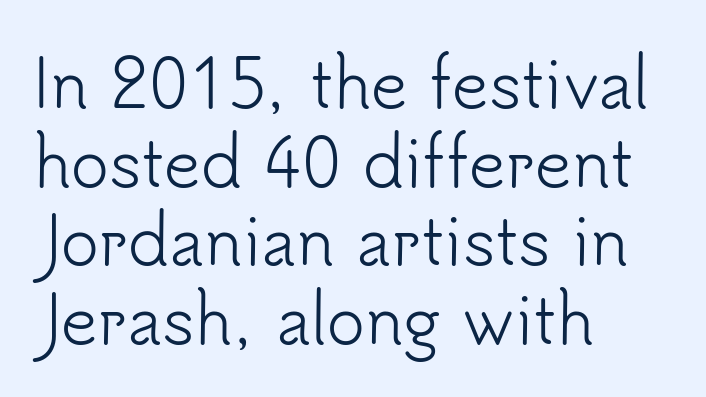
The image shows 64 px light sans-serif type, upright; set left-aligned, line spacing 1.23x, normal letter spacing, not underlined; low stroke contrast and a small x-height.
